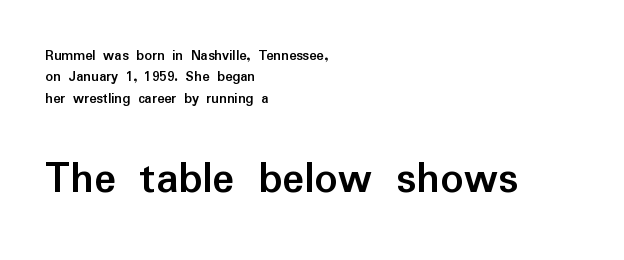
Q: Is the text bold? A: Yes.
Q: Is the text italic (slanted)? A: No, it is upright.
Q: Is the typeface a serif or a sans-serif typeface? A: Sans-serif.
Q: Is the text underlined? A: No.
Q: How is the paragraph aligned? A: Left-aligned.
Q: Is the spacing between letters normal or unusually wide? A: Normal.
Q: Is the spacing between lines tight, normal or loose? A: Normal.
Q: Which block of text is set in a larger size, the first (top) or the second (bottom)? A: The second (bottom) one.
Q: Width (condensed, normal, or wide)? A: Normal.
Q: Stroke contrast? A: Low.
Q: x-height? A: Medium.
Q: Monospaced? A: No.
